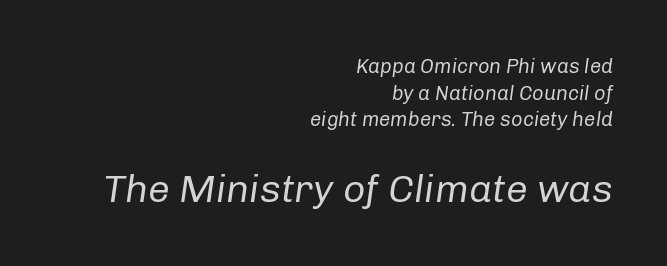
The image shows 39 px regular-weight type, italic (leaning right); set right-aligned, normal line spacing (1.33x), normal letter spacing, not underlined; the second (bottom) block is 1.95x larger; low stroke contrast and a medium x-height.
